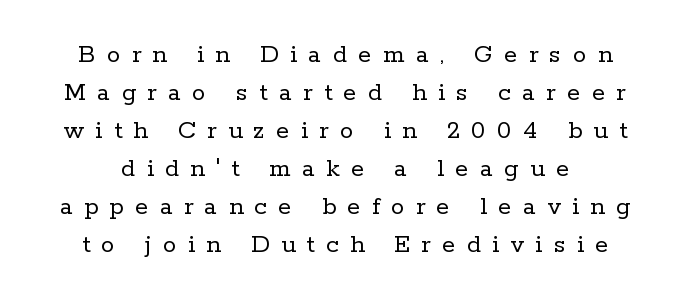
Every character sits straight up, as roman type does. The string is rendered with underlining switched off. Normally led — the rows are evenly, conventionally spaced. Summary of weight: not heavy and not bold.
